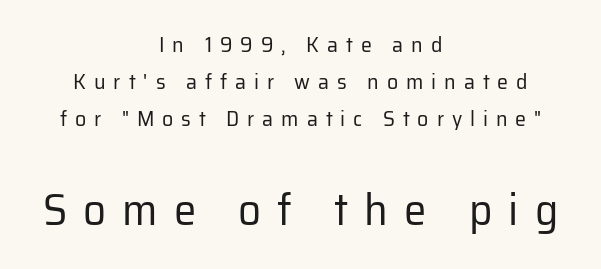
The image shows 45 px regular-weight sans-serif type, upright; set centered, normal line spacing (1.69x), unusually wide letter spacing (+0.36 em), not underlined; the second (bottom) block is 2.05x larger; low stroke contrast and a medium x-height.
